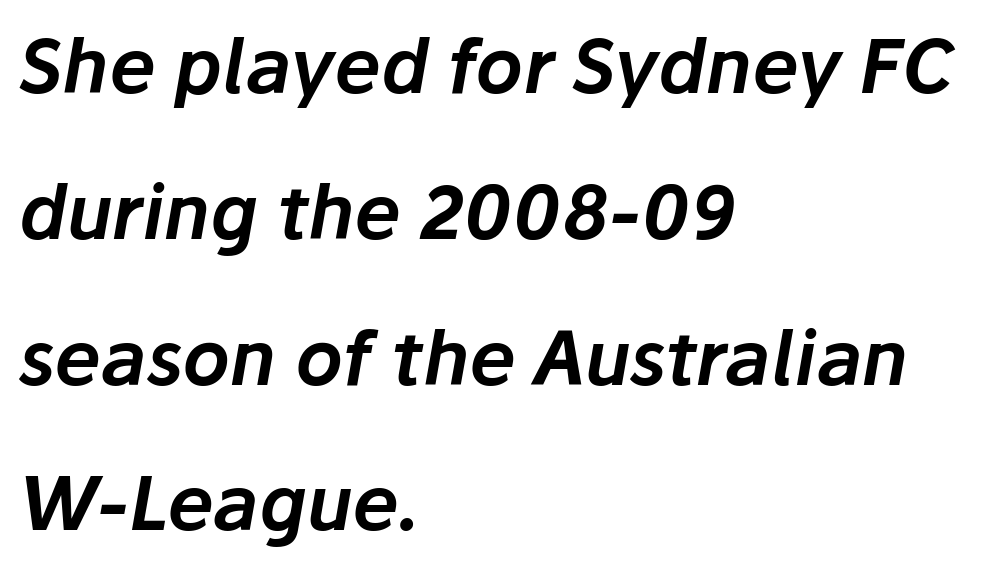
The image shows 74 px text type, italic (leaning right); set left-aligned, loose line spacing (1.97x), normal letter spacing, not underlined; low stroke contrast and a medium x-height.
